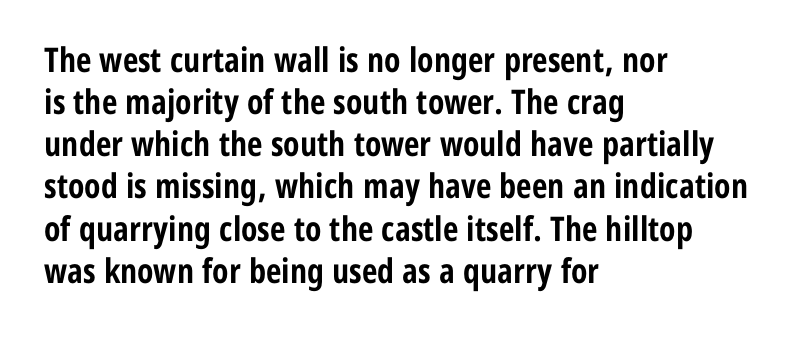
The image shows 34 px bold, condensed sans-serif type, upright; set left-aligned, line spacing 1.24x, normal letter spacing, not underlined; low stroke contrast and a medium x-height.
